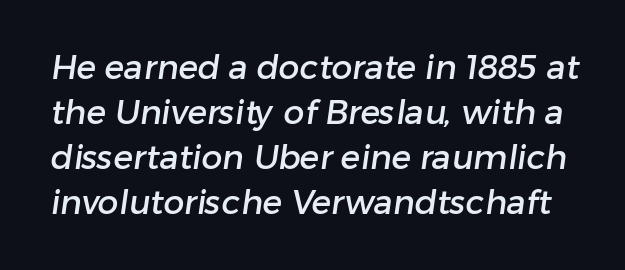
Q: Is the typeface a serif or a sans-serif typeface? A: Sans-serif.
Q: Is the text underlined? A: No.
Q: Is the spacing between letters normal or unusually wide? A: Normal.
Q: Is the spacing between lines tight, normal or loose? A: Normal.
Q: Width (condensed, normal, or wide)? A: Normal.
Q: Stroke contrast? A: Low.
Q: x-height? A: Medium.
Q: Monospaced? A: No.
